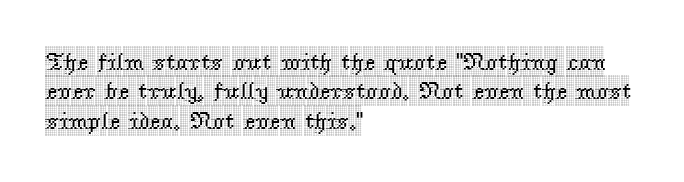
{"italic": "no", "underline": "no", "align": "left", "line_spacing_ratio": 1.22, "letter_spacing": "normal", "letter_spacing_em": 0.0, "glyph_px": 24}
